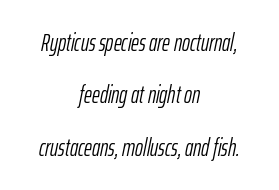
The image shows 24 px text type, italic (leaning right); set centered, loose line spacing (2.18x), normal letter spacing, not underlined.
